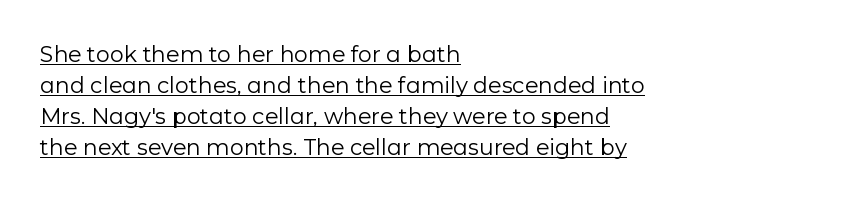
{"italic": "no", "bold": "no", "underline": "yes", "align": "left", "line_spacing": "normal", "line_spacing_ratio": 1.41, "letter_spacing": "normal", "letter_spacing_em": 0.0, "glyph_px": 22}
